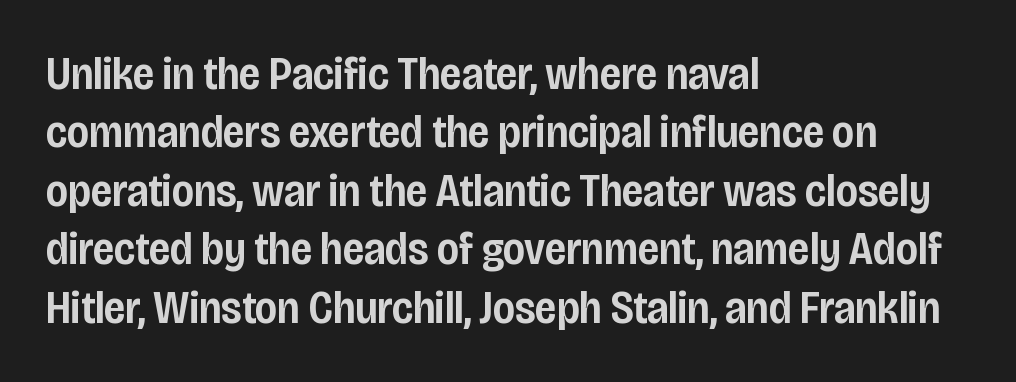
The image shows 46 px semibold, condensed sans-serif type, upright; set left-aligned, normal line spacing (1.27x), normal letter spacing, not underlined; low stroke contrast and a large x-height.
